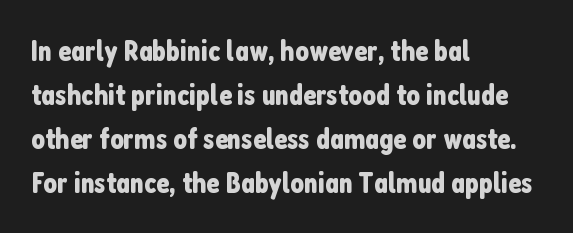
Q: Is the text italic (slanted)? A: No, it is upright.
Q: Is the typeface a serif or a sans-serif typeface? A: Sans-serif.
Q: Is the text underlined? A: No.
Q: How is the paragraph aligned? A: Left-aligned.
Q: Is the spacing between letters normal or unusually wide? A: Normal.
Q: Is the spacing between lines tight, normal or loose? A: Normal.
Q: Width (condensed, normal, or wide)? A: Condensed.
Q: Stroke contrast? A: Low.
Q: x-height? A: Medium.
Q: Monospaced? A: No.
